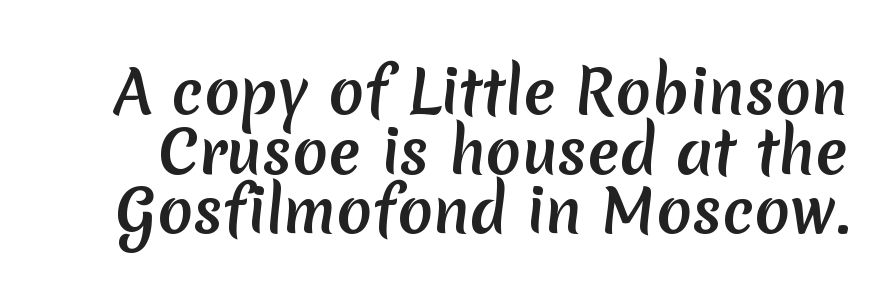
Q: Is the typeface a serif or a sans-serif typeface? A: Sans-serif.
Q: Is the text underlined? A: No.
Q: Is the spacing between letters normal or unusually wide? A: Normal.
Q: Is the spacing between lines tight, normal or loose? A: Tight.
Q: Width (condensed, normal, or wide)? A: Normal.
Q: Stroke contrast? A: Medium.
Q: x-height? A: Medium.
Q: Monospaced? A: No.
